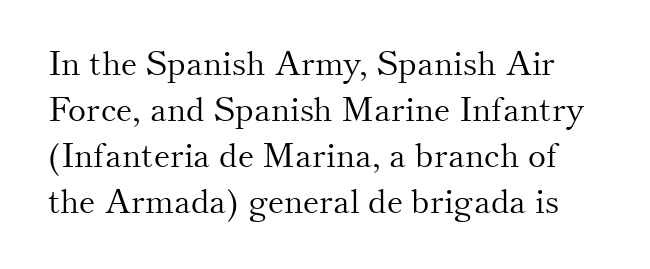
The image shows 34 px light serif type, upright; set normal line spacing (1.35x), normal letter spacing, not underlined; medium stroke contrast and a small x-height.
